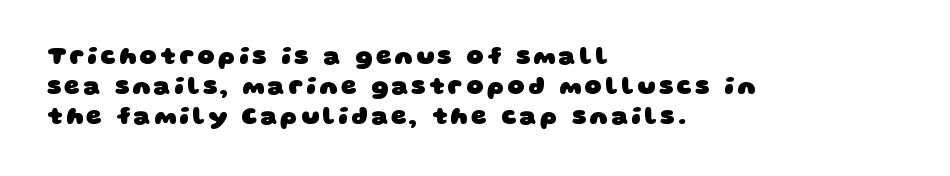
Q: Is the text bold? A: Yes.
Q: Is the text underlined? A: No.
Q: How is the paragraph aligned? A: Left-aligned.
Q: Is the spacing between lines tight, normal or loose? A: Normal.
